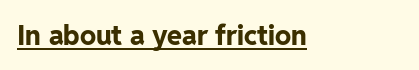
The image shows 27 px bold type, upright; set normal letter spacing, underlined.
